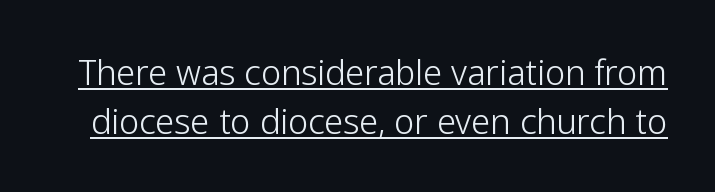
The words here are underlined. Quick note: interline space is typical. Summary of weight: not heavy and not bold. Here the designer chose a conventional face with non-uniform glyph widths. A typesetter would call this zero additional tracking.
